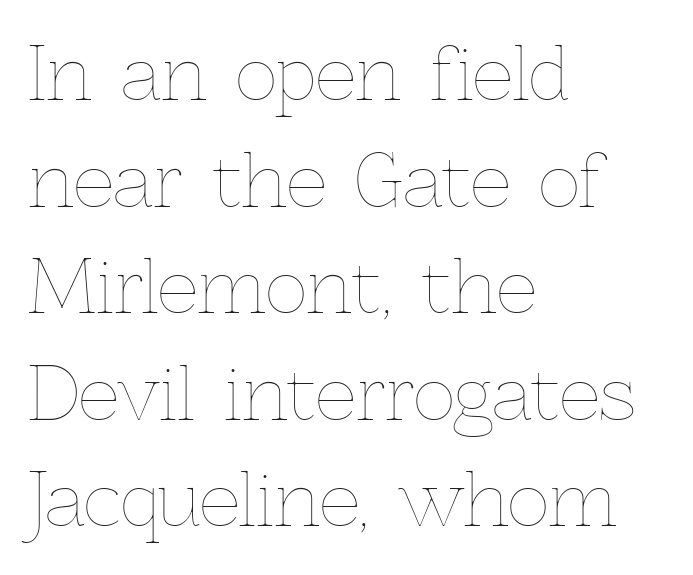
Q: Is the text bold? A: No.
Q: Is the text italic (slanted)? A: No, it is upright.
Q: Is the text underlined? A: No.
Q: How is the paragraph aligned? A: Left-aligned.
Q: Is the spacing between letters normal or unusually wide? A: Normal.
Q: Is the spacing between lines tight, normal or loose? A: Normal.
Q: Width (condensed, normal, or wide)? A: Normal.
Q: x-height? A: Medium.
Q: Monospaced? A: No.
